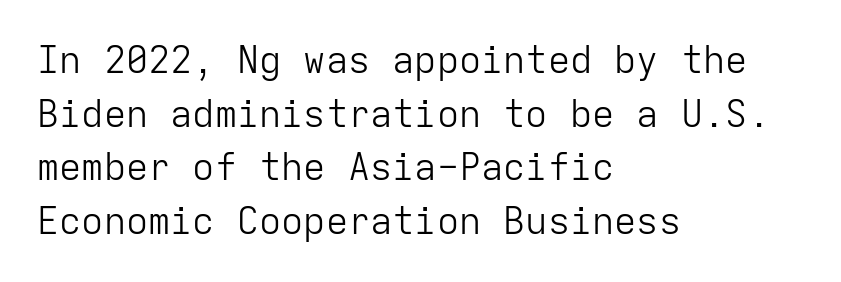
Q: Is the text bold? A: No.
Q: Is the text italic (slanted)? A: No, it is upright.
Q: Is the typeface a serif or a sans-serif typeface? A: Sans-serif.
Q: Is the text underlined? A: No.
Q: How is the paragraph aligned? A: Left-aligned.
Q: Is the spacing between letters normal or unusually wide? A: Normal.
Q: Is the spacing between lines tight, normal or loose? A: Normal.
Q: Width (condensed, normal, or wide)? A: Normal.
Q: Stroke contrast? A: Low.
Q: x-height? A: Medium.
Q: Monospaced? A: Yes.
